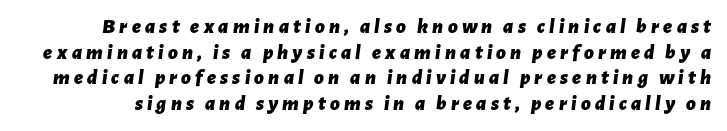
{"italic": "yes", "lean": "right", "slant_degrees": 7, "bold": "yes", "underline": "no", "line_spacing_ratio": 1.22, "letter_spacing": "wide", "letter_spacing_em": 0.2, "glyph_px": 21}
